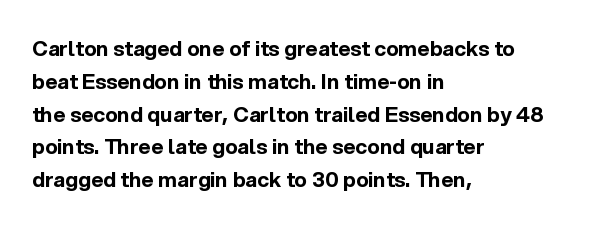
Weight check: bold — yes, fully. This rendering features lettering with no underline. This is the regular roman posture of the typeface. Is there much room between lines? A standard amount, neither cramped nor airy. No extra tracking has been applied to these lines. The rag falls on the right side of this text block.
